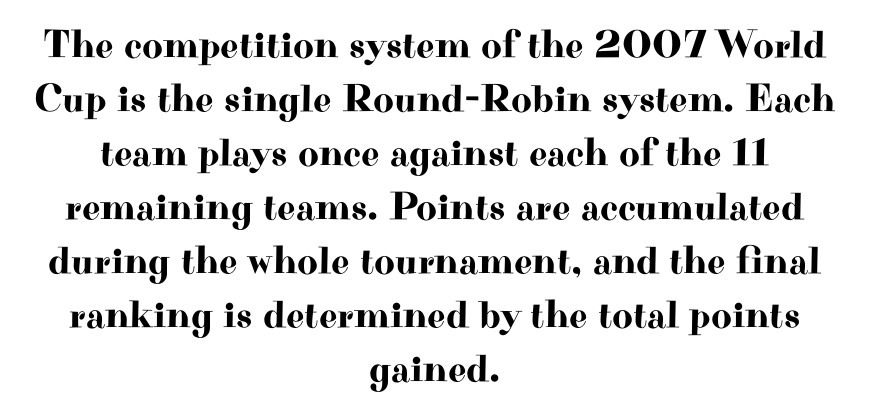
These lines stack symmetrically, like a column narrowing and widening about its center. These lines sit exactly where default settings would place them. Font category for this specimen: serif. The tracking reads as untouched default to a designer's eye. Character widths vary here, with narrow letters taking less room than wide ones. Italic: no, the glyphs are upright roman.
